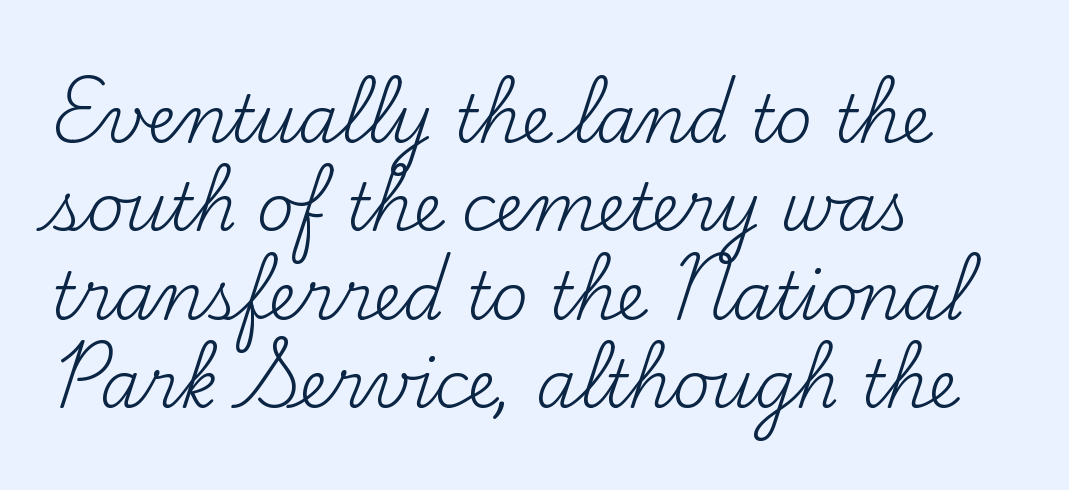
{"serif": "yes", "bold": "no", "weight": "regular", "width": "normal", "stroke_contrast": "medium", "x_height": "small", "monospaced": "no", "underline": "no", "align": "left", "line_spacing": "normal", "line_spacing_ratio": 1.36, "letter_spacing": "normal", "letter_spacing_em": 0.0, "glyph_px": 65}
